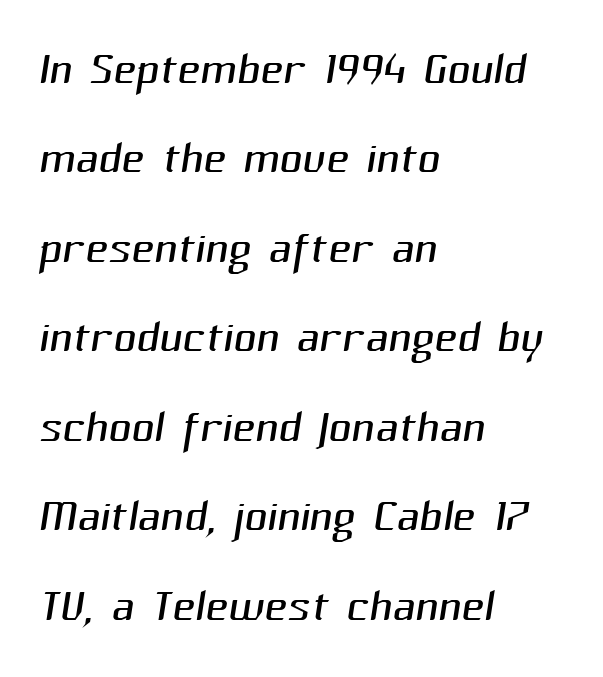
{"serif": "no", "bold": "no", "weight": "light", "width": "normal", "stroke_contrast": "medium", "x_height": "medium", "monospaced": "no", "underline": "no", "align": "left", "line_spacing": "normal", "line_spacing_ratio": 1.42, "letter_spacing": "normal", "letter_spacing_em": 0.0, "glyph_px": 63}
